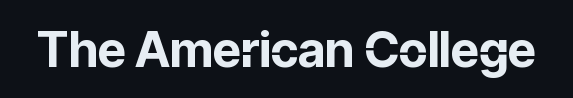
{"serif": "no", "italic": "no", "bold": "yes", "weight": "bold", "width": "normal", "stroke_contrast": "low", "x_height": "medium", "monospaced": "no", "underline": "no", "letter_spacing": "normal", "letter_spacing_em": 0.0, "glyph_px": 49}
